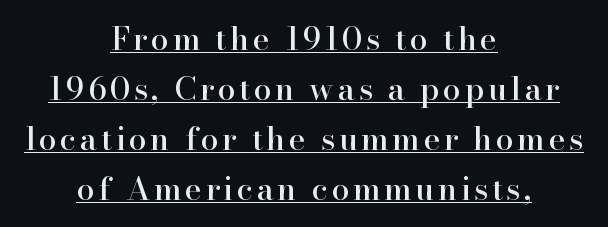
The image shows 32 px serif type, upright; set centered, normal line spacing (1.56x), underlined; high stroke contrast and a small x-height.
